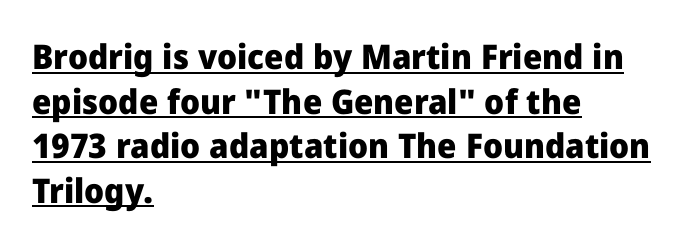
{"serif": "no", "italic": "no", "bold": "yes", "weight": "heavy", "width": "normal", "stroke_contrast": "low", "x_height": "medium", "monospaced": "no", "underline": "yes", "align": "left", "line_spacing": "normal", "line_spacing_ratio": 1.31, "letter_spacing": "normal", "letter_spacing_em": 0.0, "glyph_px": 34}
